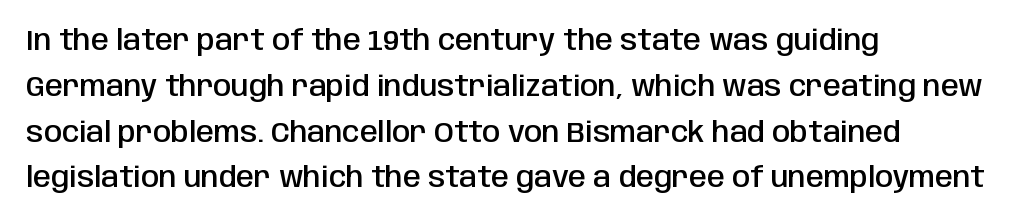
The image shows 29 px semibold, condensed sans-serif type, upright; set left-aligned, normal line spacing (1.58x), normal letter spacing, not underlined; low stroke contrast and a large x-height.
